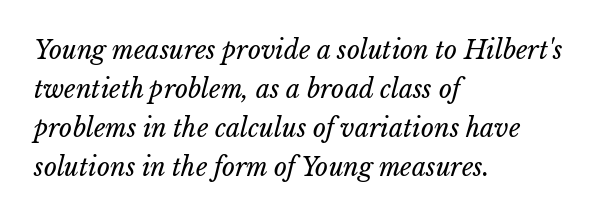
Q: Is the text bold? A: No.
Q: Is the text underlined? A: No.
Q: How is the paragraph aligned? A: Left-aligned.
Q: Is the spacing between letters normal or unusually wide? A: Normal.
Q: Is the spacing between lines tight, normal or loose? A: Normal.
